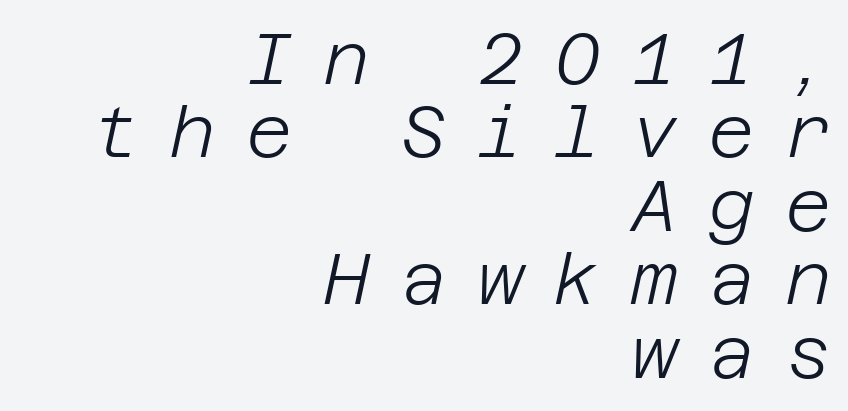
A flush-right, rag-left setting is used for this passage. The strokes are not fattened; the text isn't bold. The space between consecutive lines is stingy. The face used here is rendered with a markedly widened letterfit.
